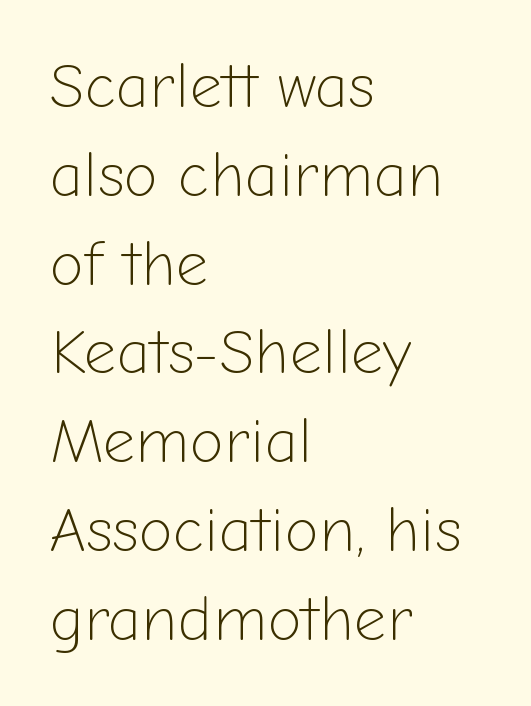
The image shows 63 px light sans-serif type, upright; set left-aligned, normal line spacing (1.41x), normal letter spacing, not underlined; low stroke contrast and a medium x-height.
